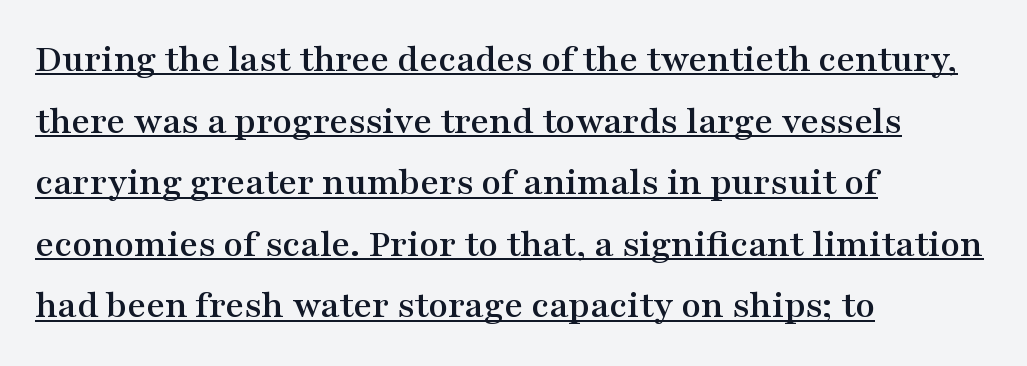
{"serif": "yes", "italic": "no", "width": "wide", "stroke_contrast": "medium", "x_height": "medium", "monospaced": "no", "underline": "yes", "align": "left", "line_spacing": "normal", "line_spacing_ratio": 1.54, "letter_spacing": "normal", "letter_spacing_em": 0.0, "glyph_px": 40}
